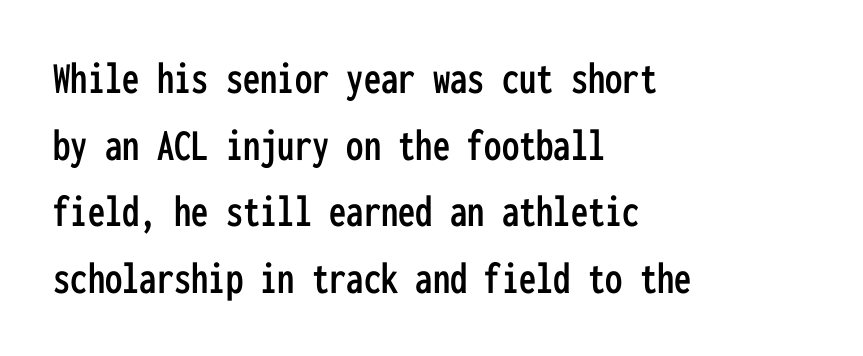
Q: Is the text italic (slanted)? A: No, it is upright.
Q: Is the typeface a serif or a sans-serif typeface? A: Sans-serif.
Q: Is the text underlined? A: No.
Q: How is the paragraph aligned? A: Left-aligned.
Q: Is the spacing between letters normal or unusually wide? A: Normal.
Q: Is the spacing between lines tight, normal or loose? A: Normal.
Q: Width (condensed, normal, or wide)? A: Condensed.
Q: Stroke contrast? A: Low.
Q: x-height? A: Medium.
Q: Monospaced? A: Yes.
